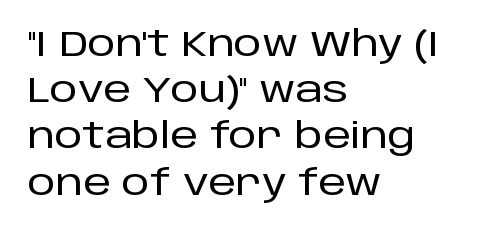
The leading is moderate, giving the passage an even texture. Serifs: no, the terminals of the letterforms are clean. The space directly below the letters is spotless. The face used here is proportionally spaced, like ordinary book or web type.
